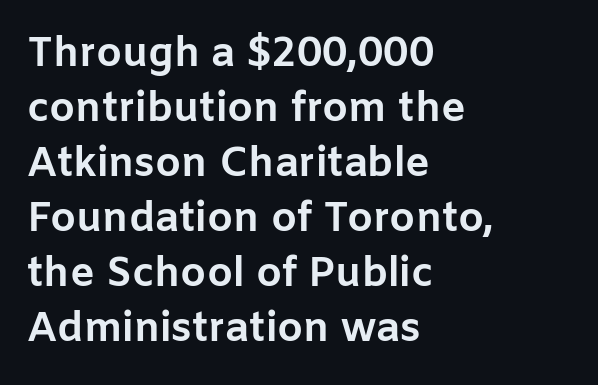
{"serif": "no", "italic": "no", "bold": "yes", "weight": "bold", "width": "normal", "stroke_contrast": "low", "x_height": "medium", "monospaced": "no", "underline": "no", "align": "left", "line_spacing": "normal", "line_spacing_ratio": 1.34, "letter_spacing": "normal", "letter_spacing_em": 0.0, "glyph_px": 41}
